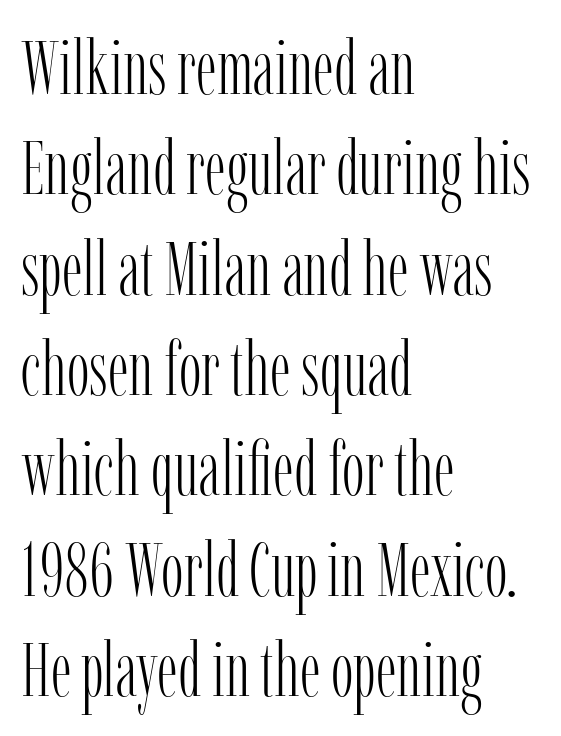
In terms of letterspacing, this is plain default setting. Lines of text with bare space underneath. The font's upright variant was chosen for this text. The strokes are not fattened; the text isn't bold.
